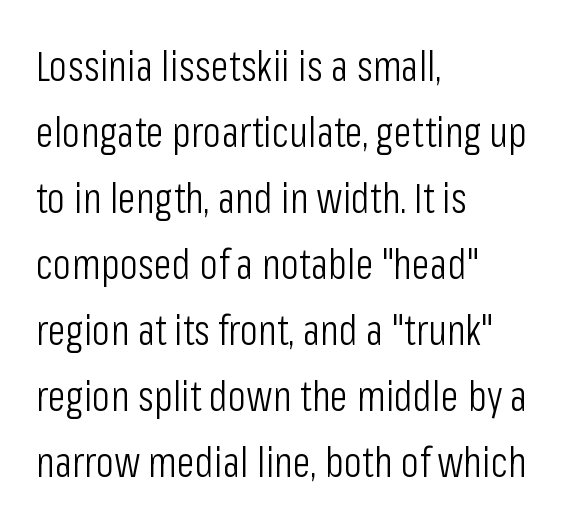
The rendering anchors every line to the left-hand side. What kind of face is this? One without serifs — a sans. Letters rest on an invisible, unmarked baseline. The designer left line spacing at the default. The face used here is rendered with its standard letterfit. Posture: vertical.
